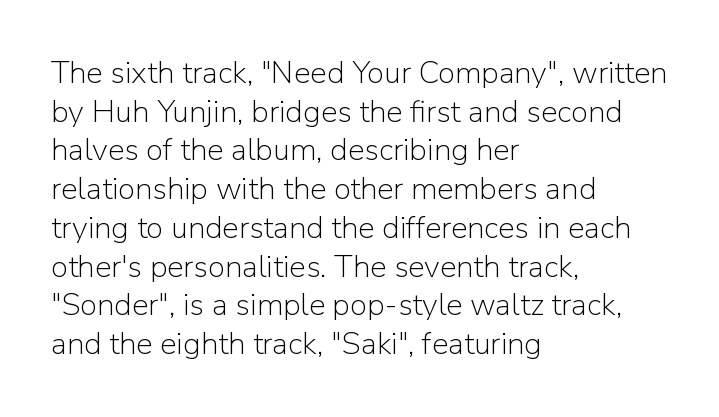
Q: Is the text bold? A: No.
Q: Is the text italic (slanted)? A: No, it is upright.
Q: Is the typeface a serif or a sans-serif typeface? A: Sans-serif.
Q: Is the text underlined? A: No.
Q: How is the paragraph aligned? A: Left-aligned.
Q: Is the spacing between letters normal or unusually wide? A: Normal.
Q: Is the spacing between lines tight, normal or loose? A: Normal.
Q: Width (condensed, normal, or wide)? A: Normal.
Q: Stroke contrast? A: Low.
Q: x-height? A: Medium.
Q: Monospaced? A: No.
